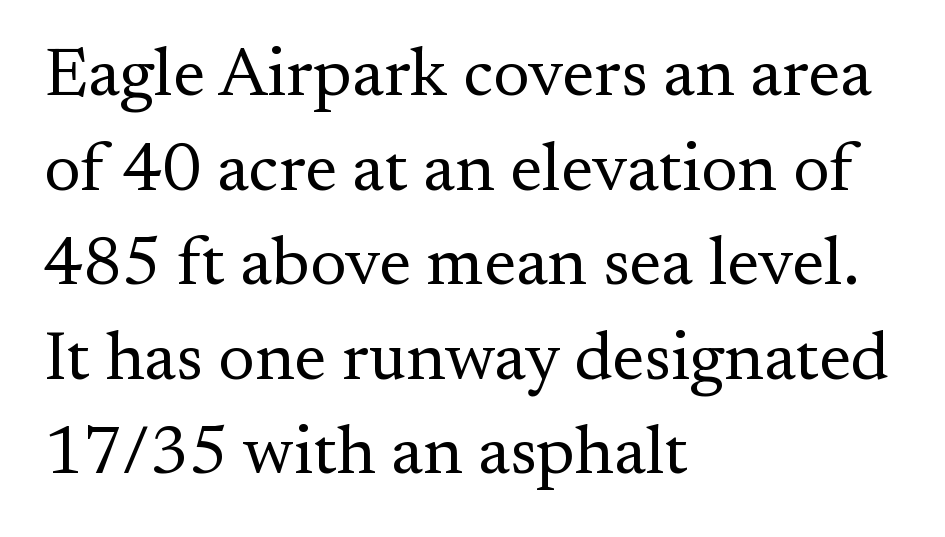
The typography opts for an upright posture over an oblique one. Look at the tracking — it's just the regular setting, nothing added. On a weight scale, this lands at 450 or below. Spacing verdict: proportional, widths tailored to each character. Quick note: interline space is typical.
